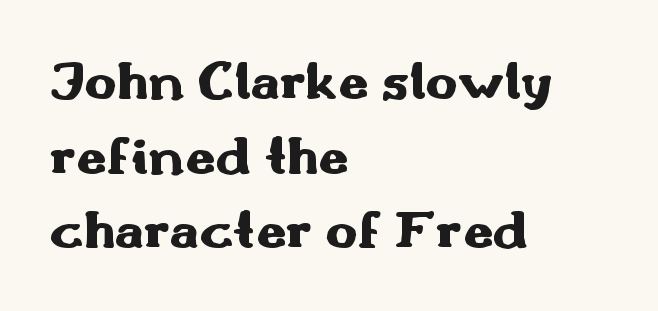
Q: Is the text bold? A: Yes.
Q: Is the text italic (slanted)? A: No, it is upright.
Q: Is the typeface a serif or a sans-serif typeface? A: Sans-serif.
Q: Is the text underlined? A: No.
Q: How is the paragraph aligned? A: Left-aligned.
Q: Is the spacing between letters normal or unusually wide? A: Normal.
Q: Is the spacing between lines tight, normal or loose? A: Normal.
Q: Width (condensed, normal, or wide)? A: Wide.
Q: Stroke contrast? A: Medium.
Q: x-height? A: Small.
Q: Monospaced? A: No.
